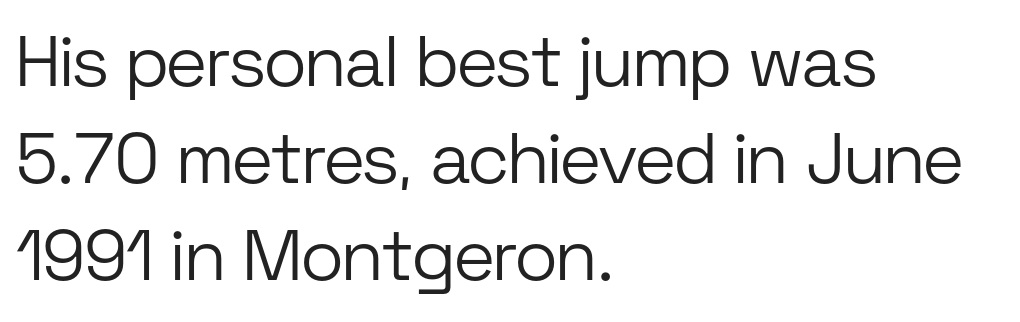
Q: Is the text bold? A: No.
Q: Is the text italic (slanted)? A: No, it is upright.
Q: Is the typeface a serif or a sans-serif typeface? A: Sans-serif.
Q: Is the text underlined? A: No.
Q: How is the paragraph aligned? A: Left-aligned.
Q: Is the spacing between letters normal or unusually wide? A: Normal.
Q: Is the spacing between lines tight, normal or loose? A: Normal.
Q: Width (condensed, normal, or wide)? A: Normal.
Q: Stroke contrast? A: Low.
Q: x-height? A: Medium.
Q: Monospaced? A: No.
